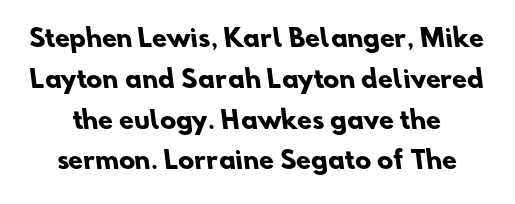
The image shows 24 px bold type; set normal line spacing (1.7x), normal letter spacing, not underlined.
